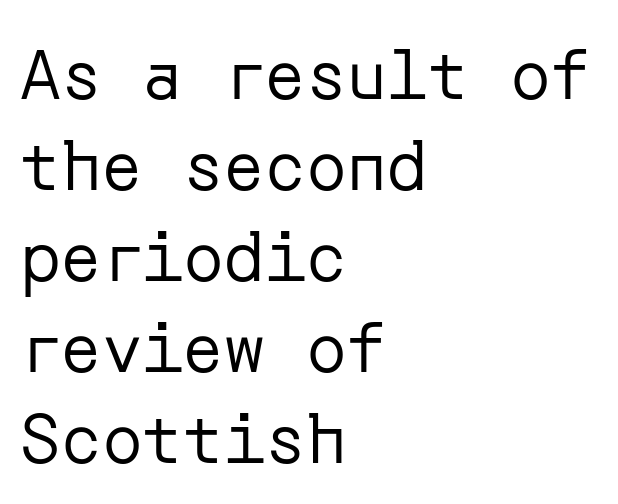
Q: Is the text bold? A: No.
Q: Is the text italic (slanted)? A: No, it is upright.
Q: Is the typeface a serif or a sans-serif typeface? A: Sans-serif.
Q: Is the text underlined? A: No.
Q: How is the paragraph aligned? A: Left-aligned.
Q: Is the spacing between letters normal or unusually wide? A: Normal.
Q: Is the spacing between lines tight, normal or loose? A: Normal.
Q: Width (condensed, normal, or wide)? A: Normal.
Q: Stroke contrast? A: Low.
Q: x-height? A: Medium.
